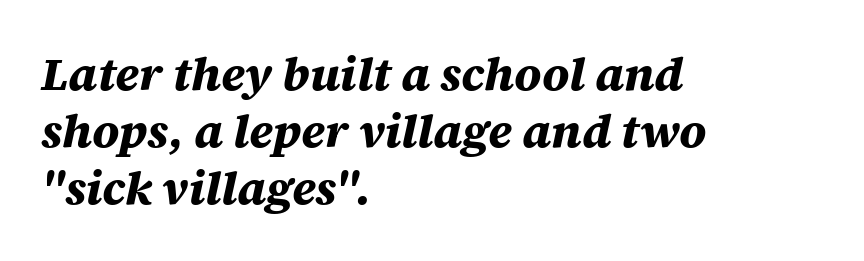
These lines are set flush left with a ragged right edge. Rule under the text: the space is simply empty. The letters advance in unequal steps, a hallmark of proportional type. In terms of posture, this sample is oblique. In terms of letterspacing, this is plain default setting. The sample has been set heavy, in full bold.
